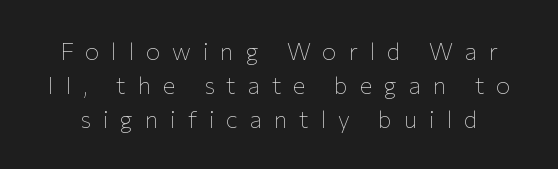
Q: Is the text bold? A: No.
Q: Is the text italic (slanted)? A: No, it is upright.
Q: Is the text underlined? A: No.
Q: Is the spacing between letters normal or unusually wide? A: Unusually wide.
Q: Is the spacing between lines tight, normal or loose? A: Normal.
